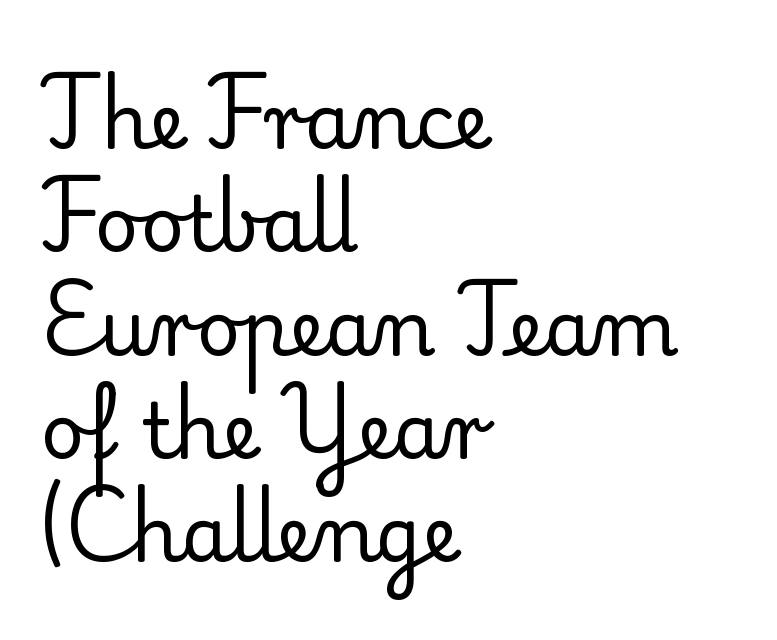
Does the type have serifs? Yes, each stem ends in a small foot. Reading down the column, the eye jumps a familiar distance to each next line. The gap between lines stays unmarked. A classic flush-left, rag-right setting is used for this passage. The letters stand straight up with perfectly vertical stems. The line texture is even and compact thanks to regular tracking.
